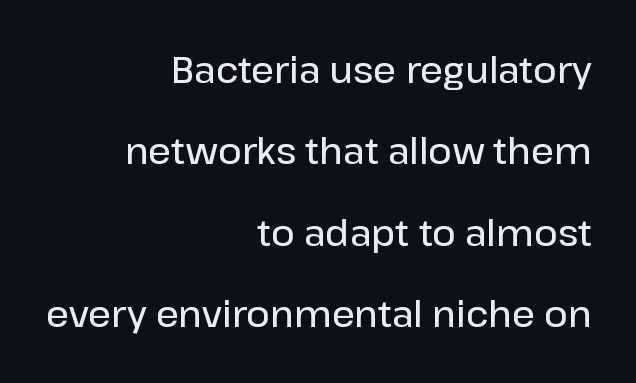
{"serif": "no", "italic": "no", "bold": "semi", "weight": "semibold", "width": "normal", "stroke_contrast": "low", "x_height": "medium", "monospaced": "no", "underline": "no", "align": "right", "line_spacing": "loose", "line_spacing_ratio": 2.26, "letter_spacing": "normal", "letter_spacing_em": 0.0, "glyph_px": 36}
